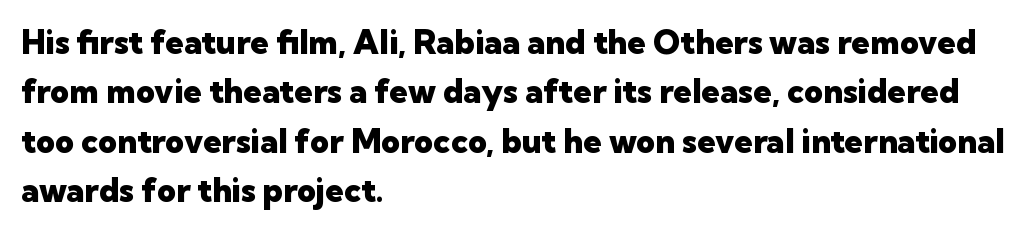
The image shows 33 px heavy sans-serif type, upright; set left-aligned, normal line spacing (1.5x), normal letter spacing, not underlined; low stroke contrast and a medium x-height.
